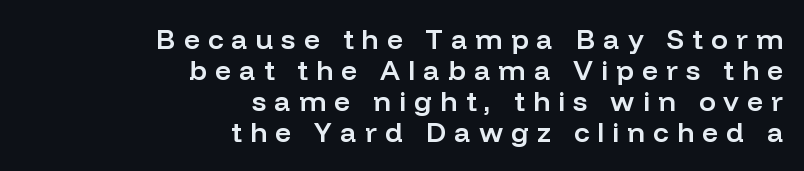
Q: Is the text bold? A: Semi-bold.
Q: Is the text italic (slanted)? A: No, it is upright.
Q: Is the typeface a serif or a sans-serif typeface? A: Sans-serif.
Q: Is the text underlined? A: No.
Q: How is the paragraph aligned? A: Right-aligned.
Q: Is the spacing between letters normal or unusually wide? A: Unusually wide.
Q: Is the spacing between lines tight, normal or loose? A: Tight.
Q: Width (condensed, normal, or wide)? A: Normal.
Q: Stroke contrast? A: Low.
Q: x-height? A: Medium.
Q: Monospaced? A: No.
